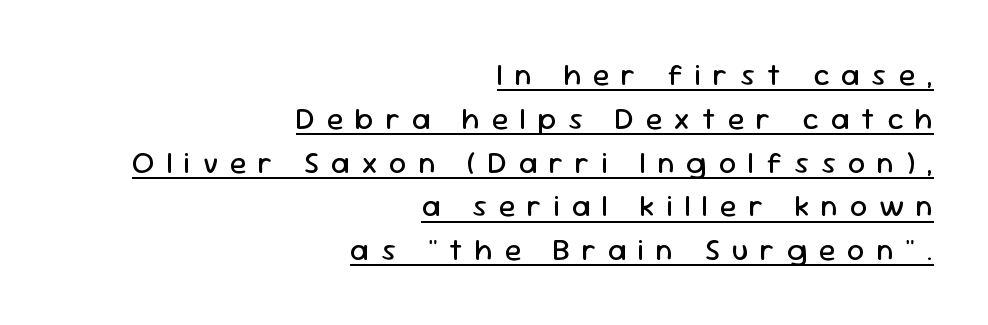
The image shows 30 px regular-weight sans-serif type, upright; set right-aligned, normal line spacing (1.46x), unusually wide letter spacing (+0.4 em), underlined; low stroke contrast and a medium x-height.
